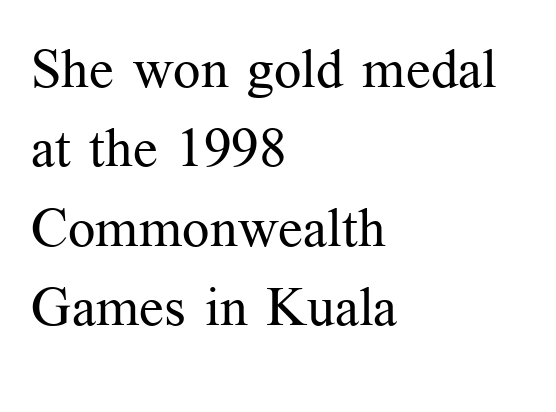
{"serif": "yes", "italic": "no", "bold": "no", "weight": "regular", "width": "normal", "stroke_contrast": "medium", "x_height": "medium", "monospaced": "no", "underline": "no", "align": "left", "line_spacing": "normal", "line_spacing_ratio": 1.47, "letter_spacing": "normal", "letter_spacing_em": 0.0, "glyph_px": 54}
